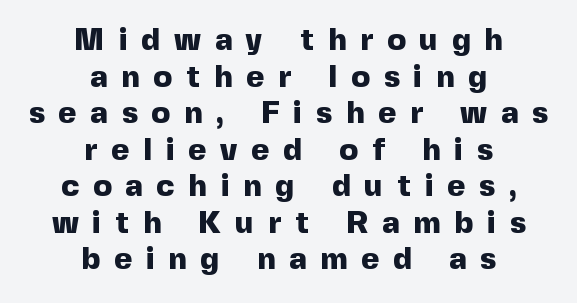
Q: Is the text bold? A: Yes.
Q: Is the text italic (slanted)? A: No, it is upright.
Q: Is the typeface a serif or a sans-serif typeface? A: Sans-serif.
Q: Is the text underlined? A: No.
Q: How is the paragraph aligned? A: Centered.
Q: Is the spacing between letters normal or unusually wide? A: Unusually wide.
Q: Width (condensed, normal, or wide)? A: Normal.
Q: x-height? A: Medium.
Q: Monospaced? A: No.
